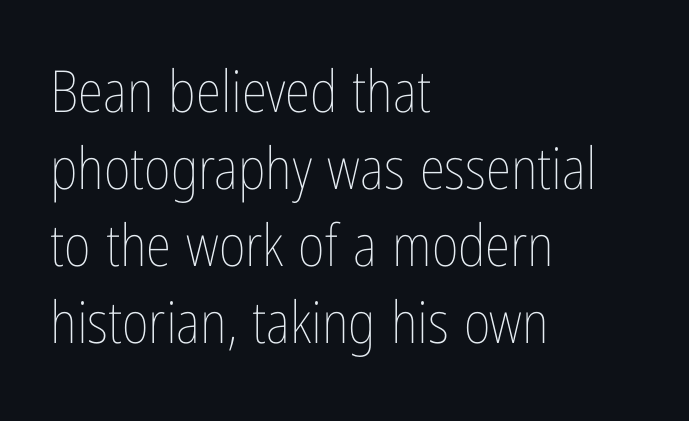
{"italic": "no", "bold": "no", "weight": "thin", "width": "condensed", "stroke_contrast": "low", "x_height": "medium", "monospaced": "no", "underline": "no", "align": "left", "line_spacing": "normal", "line_spacing_ratio": 1.33, "letter_spacing": "normal", "letter_spacing_em": 0.0, "glyph_px": 58}
